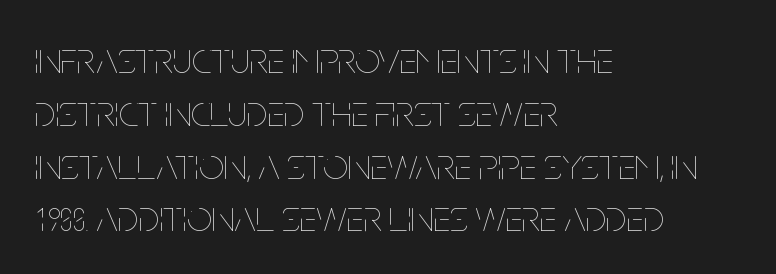
Q: Is the text bold? A: No.
Q: Is the text italic (slanted)? A: No, it is upright.
Q: Is the text underlined? A: No.
Q: How is the paragraph aligned? A: Left-aligned.
Q: Is the spacing between letters normal or unusually wide? A: Normal.
Q: Width (condensed, normal, or wide)? A: Condensed.
Q: Stroke contrast? A: Low.
Q: x-height? A: Large.
Q: Monospaced? A: No.
